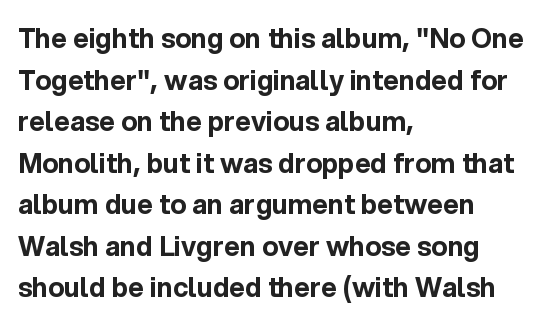
This sample keeps an unexceptional amount of space between lines. Which margin do the lines hug? The left one — the right edge is uneven. The specimen omits any rule beneath the text block's lines. Students, note that the glyphs here touch the page at normal intervals. This is heavy type, rendered in bold.
